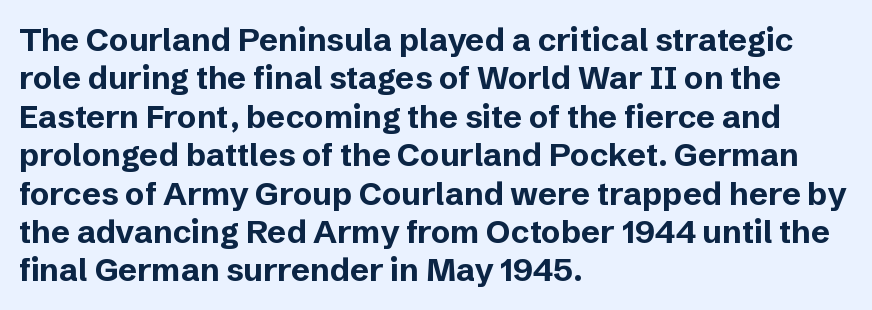
Q: Is the text bold? A: Yes.
Q: Is the text italic (slanted)? A: No, it is upright.
Q: Is the typeface a serif or a sans-serif typeface? A: Sans-serif.
Q: Is the text underlined? A: No.
Q: How is the paragraph aligned? A: Left-aligned.
Q: Is the spacing between letters normal or unusually wide? A: Normal.
Q: Width (condensed, normal, or wide)? A: Normal.
Q: Stroke contrast? A: Low.
Q: x-height? A: Medium.
Q: Monospaced? A: No.
